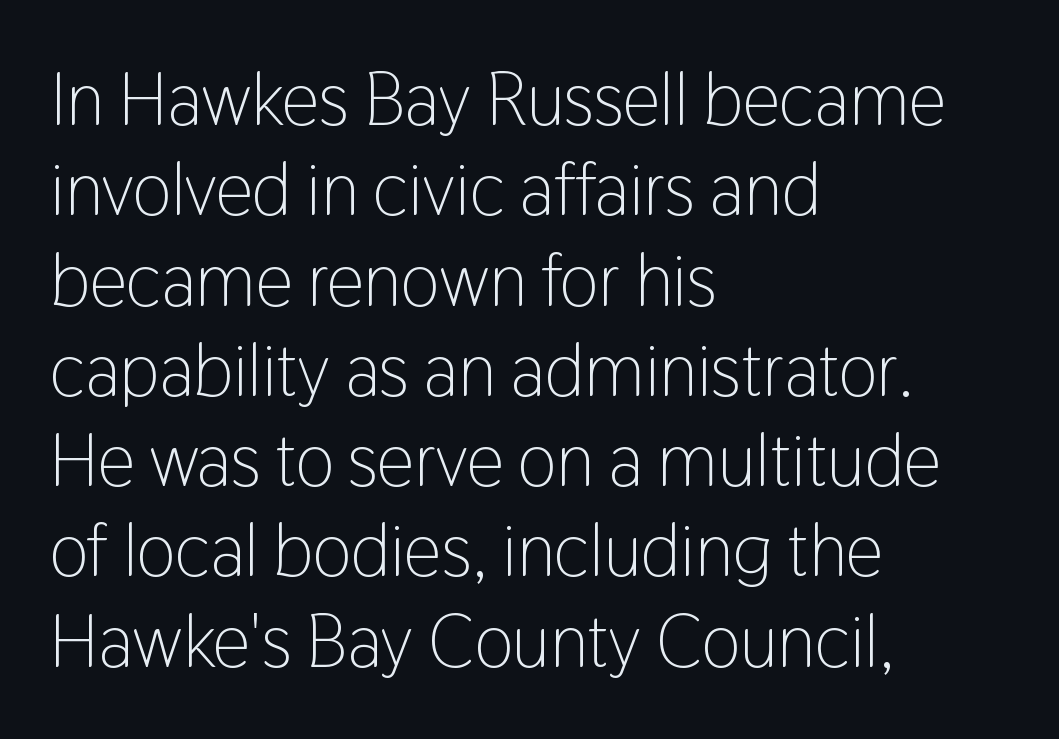
A clean baseline with only descenders dipping below it. Varying glyph widths throughout — classic text-font behaviour. Teacher's note: observe the even left margin — that is flush-left alignment. Type style note: lacks serifs.
